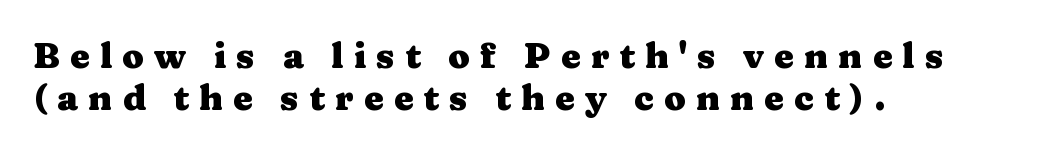
The image shows 35 px heavy, wide serif type, upright; set left-aligned, line spacing 1.2x, unusually wide letter spacing (+0.29 em), not underlined; medium stroke contrast and a medium x-height.
